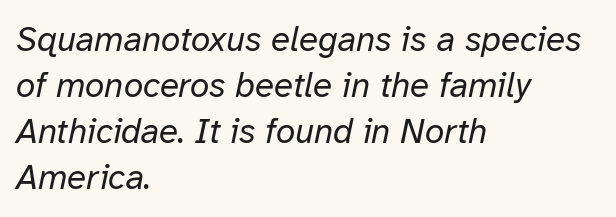
Nobody touched the tracking dial on this one. Varying glyph widths throughout — classic text-font behaviour. The leading is moderate, giving the passage an even texture. Counters stay open thanks to moderate or lighter strokes. Which margin do the lines hug? The left one — the right edge is uneven. If you drew a line through each stem, it would be angled.
